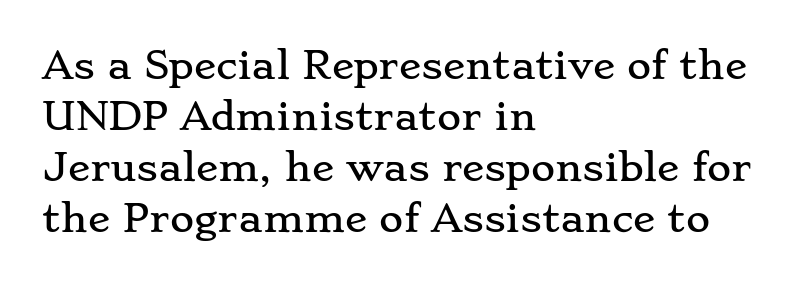
{"serif": "yes", "italic": "no", "width": "wide", "stroke_contrast": "low", "x_height": "small", "monospaced": "no", "underline": "no", "align": "left", "line_spacing": "normal", "line_spacing_ratio": 1.38, "letter_spacing": "normal", "letter_spacing_em": 0.0, "glyph_px": 37}
